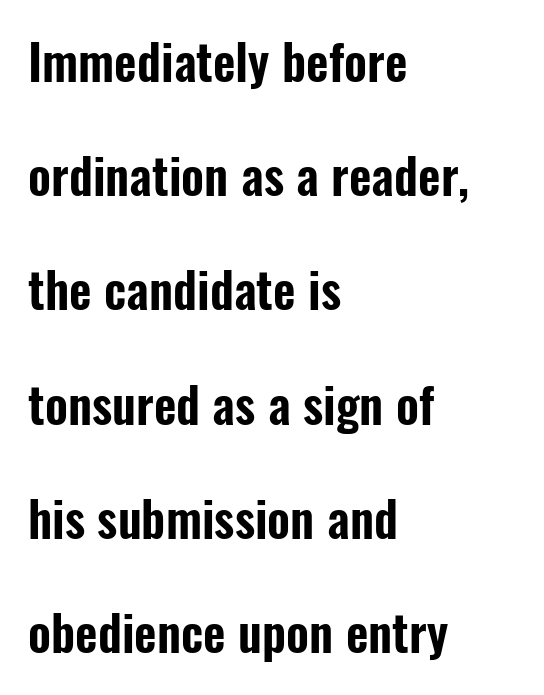
Character widths vary here, with narrow letters taking less room than wide ones. The line texture is even and compact thanks to regular tracking. Notice how the stems are strictly vertical — no italics here. The area under the type is left untouched. How would I describe the line gaps? Wide and relaxed.
